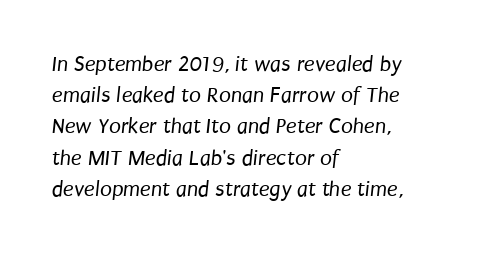
Q: Is the text bold? A: No.
Q: Is the text underlined? A: No.
Q: How is the paragraph aligned? A: Left-aligned.
Q: Is the spacing between letters normal or unusually wide? A: Normal.
Q: Is the spacing between lines tight, normal or loose? A: Normal.
